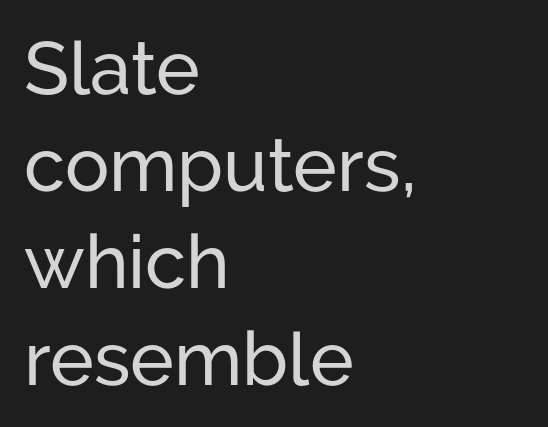
Q: Is the text italic (slanted)? A: No, it is upright.
Q: Is the typeface a serif or a sans-serif typeface? A: Sans-serif.
Q: Is the text underlined? A: No.
Q: How is the paragraph aligned? A: Left-aligned.
Q: Is the spacing between letters normal or unusually wide? A: Normal.
Q: Is the spacing between lines tight, normal or loose? A: Normal.
Q: Width (condensed, normal, or wide)? A: Normal.
Q: Stroke contrast? A: Low.
Q: x-height? A: Medium.
Q: Monospaced? A: No.
